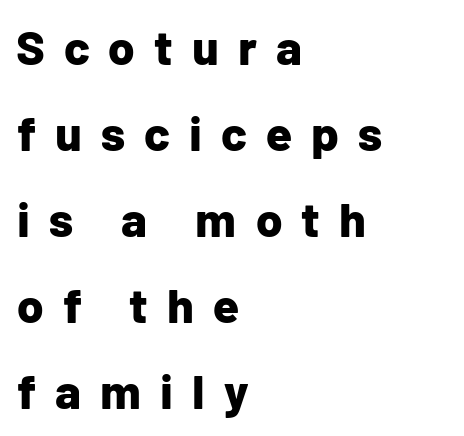
{"serif": "no", "italic": "no", "bold": "yes", "weight": "bold", "width": "normal", "stroke_contrast": "low", "x_height": "medium", "monospaced": "no", "underline": "no", "align": "left", "line_spacing_ratio": 1.79, "letter_spacing": "wide", "letter_spacing_em": 0.4, "glyph_px": 48}
